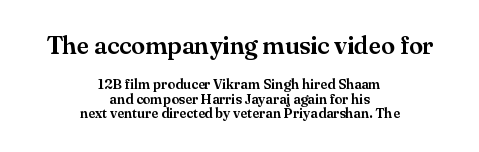
Of the two passages, the one on top uses the larger point size. The rag falls on both sides of this text block equally. The designer dialed line spacing down below the default. There is no visible air inserted between adjacent glyphs. Only glyphs here, with clear space below each row.
